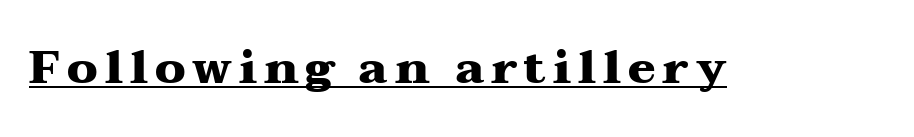
The image shows 46 px heavy, wide serif type, upright; set underlined; medium stroke contrast and a medium x-height.
